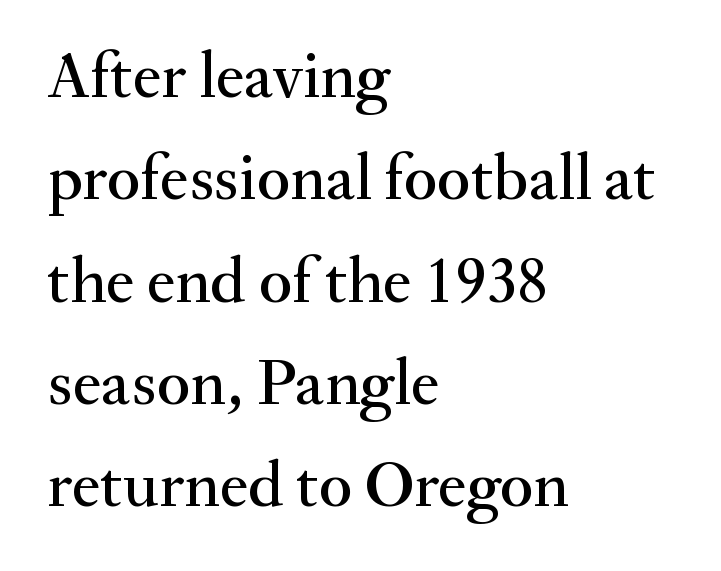
The image shows 66 px serif type, upright; set left-aligned, normal line spacing (1.55x), normal letter spacing, not underlined; medium stroke contrast and a small x-height.
